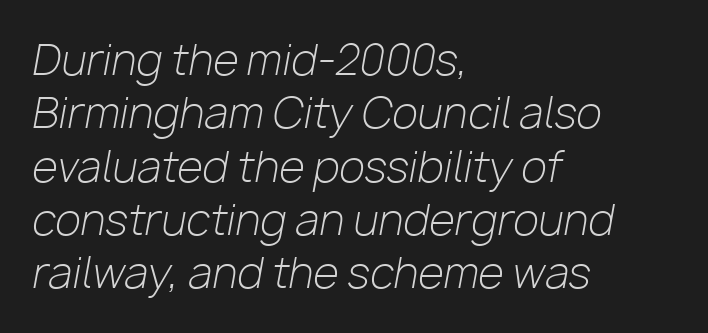
Q: Is the text bold? A: No.
Q: Is the text italic (slanted)? A: Yes, it leans right by about 10 degrees.
Q: Is the text underlined? A: No.
Q: How is the paragraph aligned? A: Left-aligned.
Q: Is the spacing between letters normal or unusually wide? A: Normal.
Q: Is the spacing between lines tight, normal or loose? A: Normal.
Q: Width (condensed, normal, or wide)? A: Normal.
Q: Stroke contrast? A: Low.
Q: x-height? A: Medium.
Q: Monospaced? A: No.
